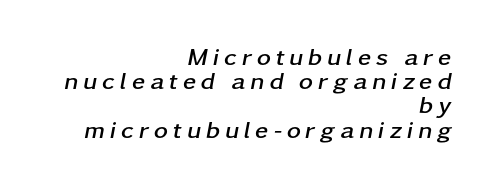
Beneath every word, the page is bare. This rendering uses right alignment, leaving the left contour irregular. Characters are canted at an angle relative to the baseline's perpendicular. The rendering uses a bold face; every stroke is thick and dark. The space between consecutive lines is stingy.
